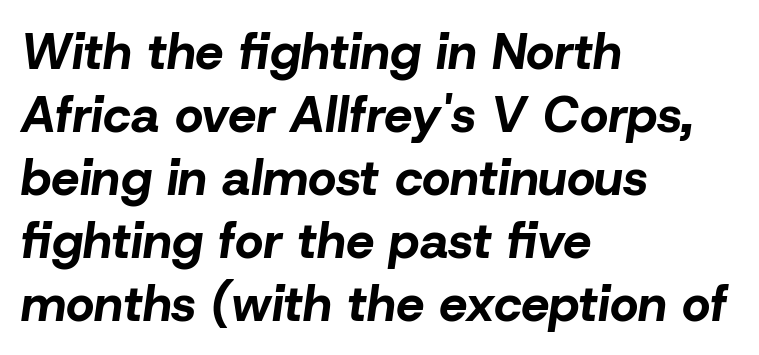
Q: Is the text bold? A: Yes.
Q: Is the text italic (slanted)? A: Yes, it leans right by about 8 degrees.
Q: Is the text underlined? A: No.
Q: How is the paragraph aligned? A: Left-aligned.
Q: Is the spacing between letters normal or unusually wide? A: Normal.
Q: Is the spacing between lines tight, normal or loose? A: Normal.
Q: Width (condensed, normal, or wide)? A: Normal.
Q: Stroke contrast? A: Low.
Q: x-height? A: Medium.
Q: Monospaced? A: No.
